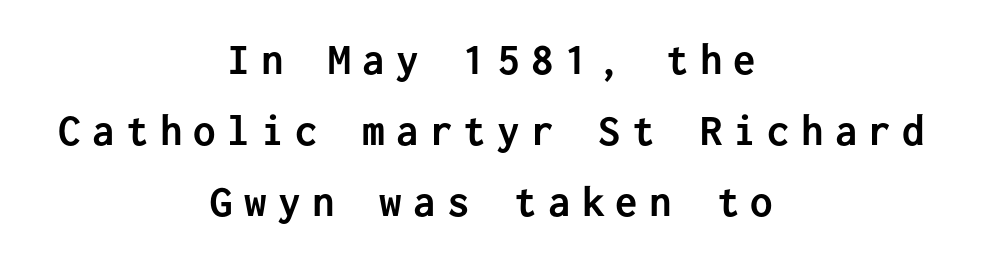
{"serif": "no", "italic": "no", "bold": "yes", "weight": "semibold", "width": "normal", "stroke_contrast": "low", "x_height": "medium", "monospaced": "yes", "underline": "no", "align": "center", "line_spacing": "normal", "line_spacing_ratio": 1.58, "letter_spacing": "wide", "letter_spacing_em": 0.25, "glyph_px": 45}
